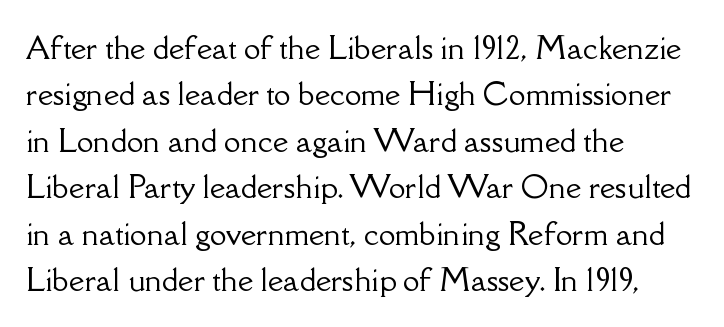
This sample keeps an unexceptional amount of space between lines. Examine the stroke ends and you'll spot serifs. The setting favours the left margin, as ordinary paragraphs usually do. The string is rendered with underlining switched off. The letters advance in unequal steps, a hallmark of proportional type.
